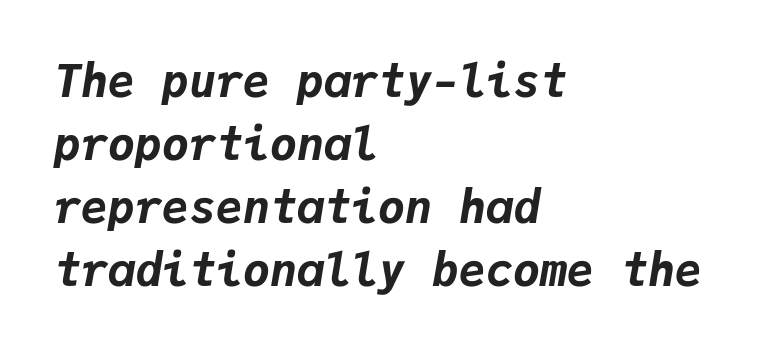
The image shows 45 px bold type, italic (leaning right), monospaced; set left-aligned, normal line spacing (1.4x), normal letter spacing, not underlined; low stroke contrast and a medium x-height.
